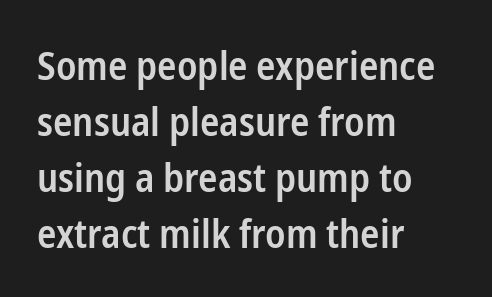
{"serif": "no", "italic": "no", "bold": "semi", "weight": "semibold", "width": "condensed", "stroke_contrast": "low", "x_height": "medium", "monospaced": "no", "underline": "no", "align": "left", "line_spacing": "normal", "line_spacing_ratio": 1.4, "letter_spacing": "normal", "letter_spacing_em": 0.0, "glyph_px": 40}
